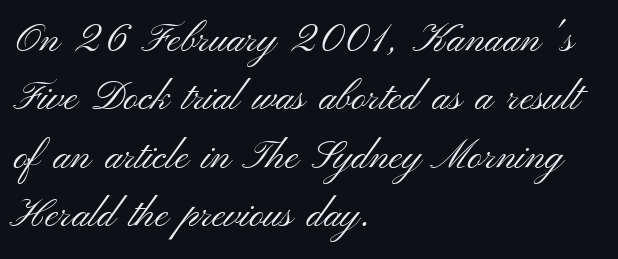
The strip under each line holds only bare page. A typesetter would call this leading conventional body-copy spacing. Looks like regular typesetting: each glyph gets only the width it needs. Alignment: flush left.
